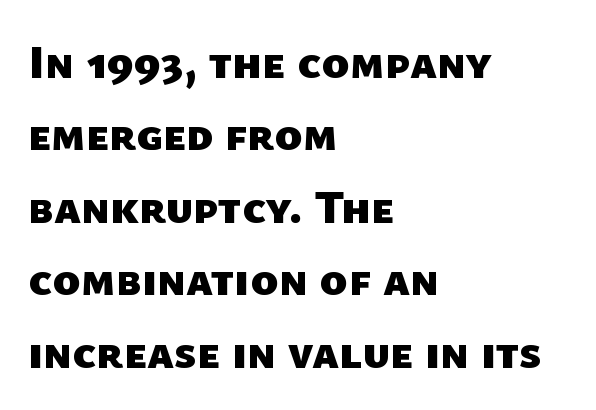
The image shows 47 px heavy sans-serif type; set left-aligned, normal line spacing (1.54x), normal letter spacing, not underlined; low stroke contrast and a medium x-height.
